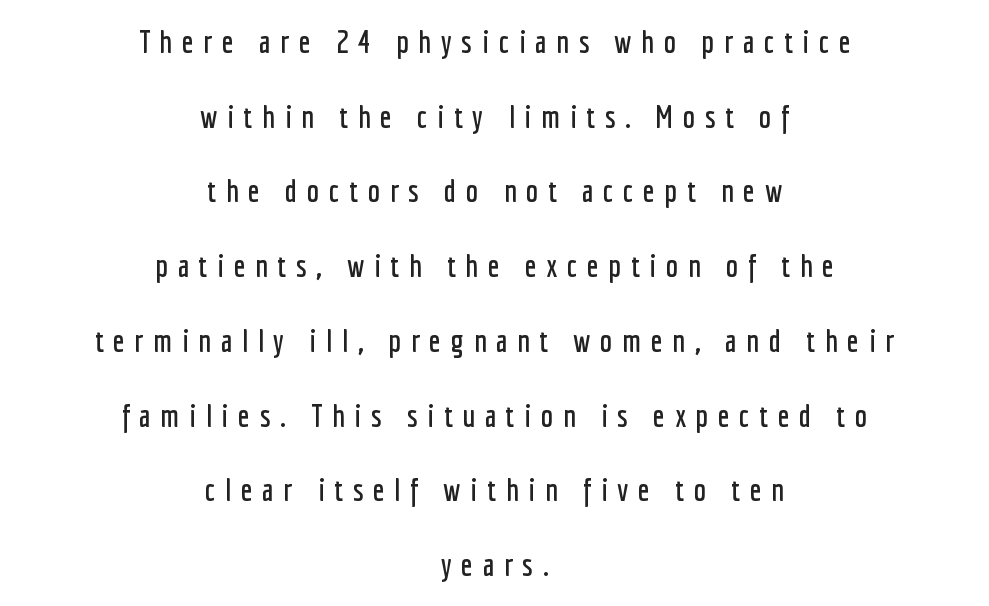
Quick note: underline off. Line spacing here is loose. Between one letter and the next there's a generous, obvious gap. These lines are rendered in a variable-pitch font.
